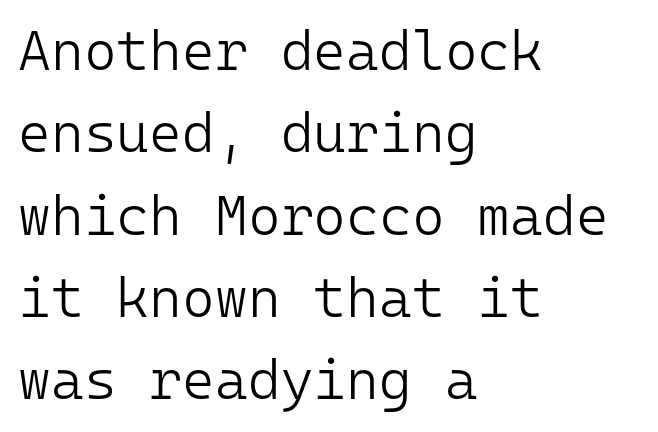
{"serif": "no", "italic": "no", "bold": "no", "weight": "light", "width": "normal", "stroke_contrast": "low", "x_height": "medium", "monospaced": "yes", "underline": "no", "align": "left", "line_spacing": "normal", "line_spacing_ratio": 1.47, "letter_spacing": "normal", "letter_spacing_em": 0.0, "glyph_px": 56}
